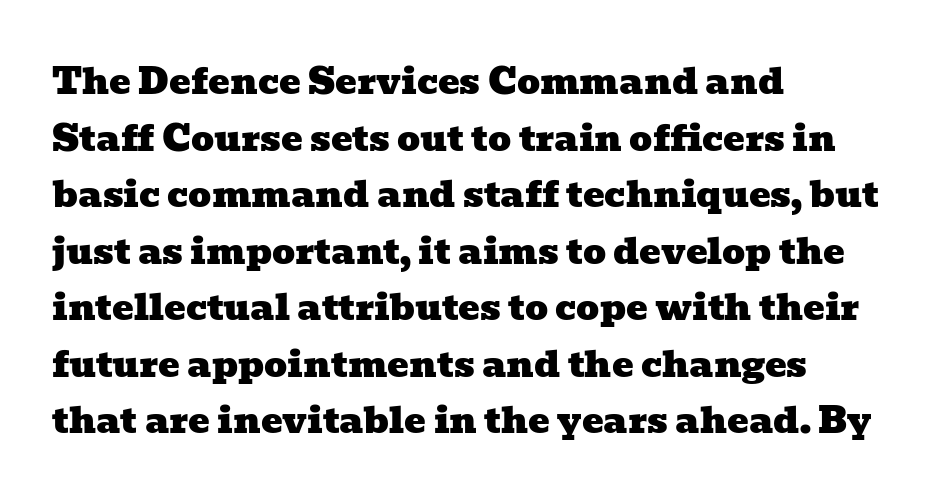
Q: Is the typeface a serif or a sans-serif typeface? A: Serif.
Q: Is the text underlined? A: No.
Q: How is the paragraph aligned? A: Left-aligned.
Q: Is the spacing between letters normal or unusually wide? A: Normal.
Q: Is the spacing between lines tight, normal or loose? A: Normal.
Q: Width (condensed, normal, or wide)? A: Wide.
Q: Stroke contrast? A: Low.
Q: x-height? A: Medium.
Q: Monospaced? A: No.
